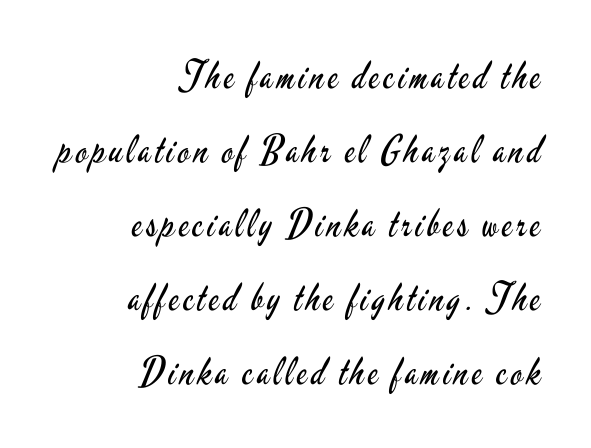
The image shows 38 px regular-weight, condensed sans-serif type; set right-aligned, loose line spacing (1.95x), not underlined; low stroke contrast and a small x-height.
